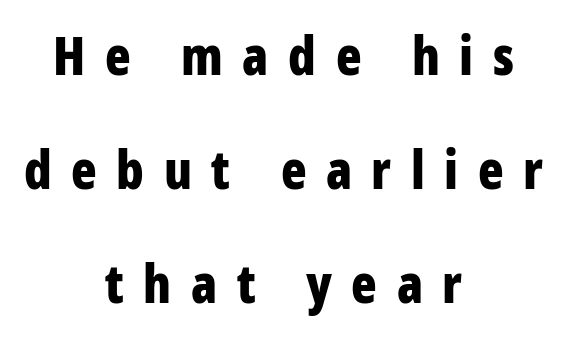
The image shows 53 px bold, condensed sans-serif type, upright; set centered, loose line spacing (2.15x), unusually wide letter spacing (+0.37 em), not underlined; low stroke contrast and a large x-height.
